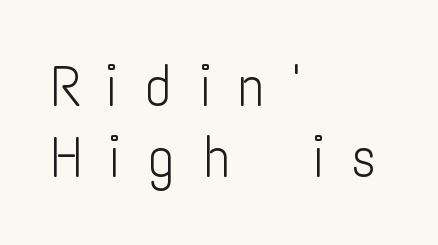
{"serif": "no", "italic": "no", "bold": "no", "weight": "light", "width": "condensed", "stroke_contrast": "low", "x_height": "medium", "monospaced": "no", "underline": "no", "align": "left", "line_spacing": "normal", "line_spacing_ratio": 1.25, "letter_spacing": "wide", "letter_spacing_em": 0.47, "glyph_px": 57}
